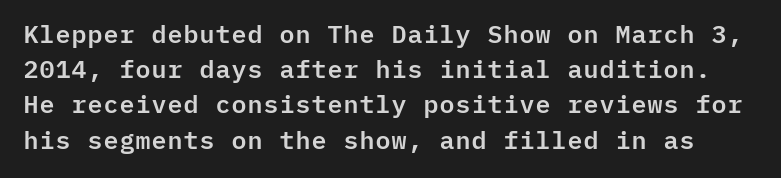
The image shows 25 px text type, upright; set normal line spacing (1.41x), normal letter spacing, not underlined.
